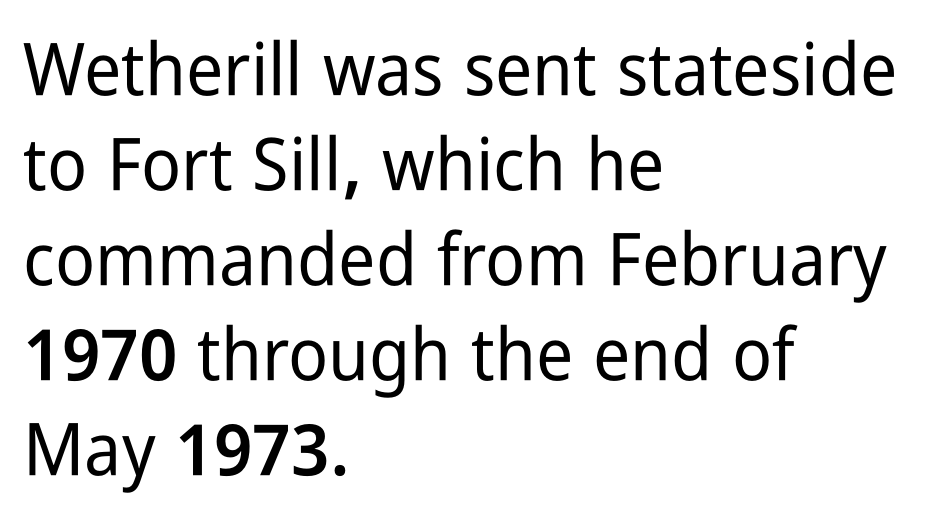
The image shows 73 px condensed sans-serif type, upright; set left-aligned, normal line spacing (1.3x), normal letter spacing, not underlined; low stroke contrast and a medium x-height.
